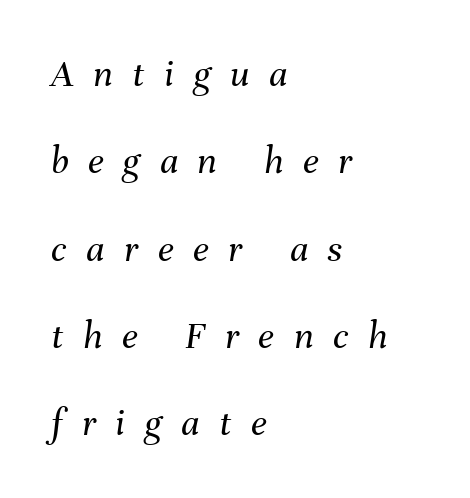
The image shows 39 px regular-weight type, italic (leaning right); set left-aligned, loose line spacing (2.24x), unusually wide letter spacing (+0.5 em), not underlined; medium stroke contrast and a medium x-height.
